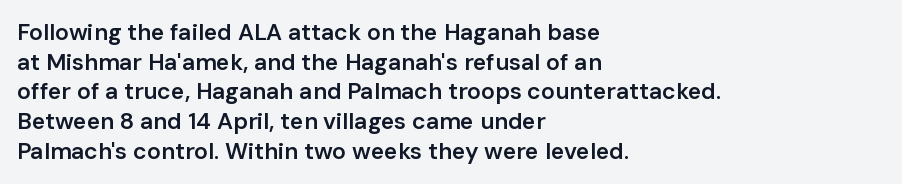
The image shows 23 px text type, upright; set left-aligned, normal line spacing (1.29x), normal letter spacing, not underlined.
